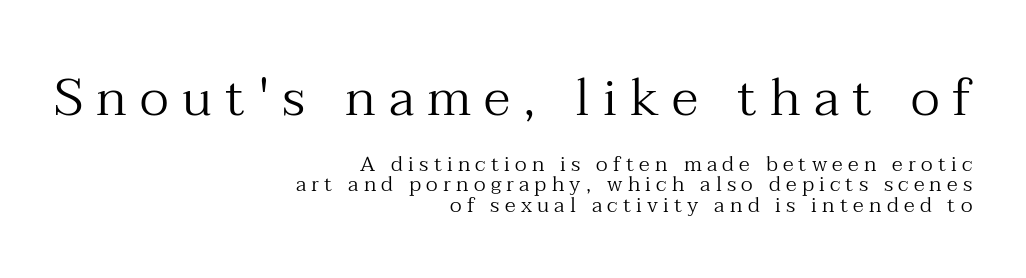
The image shows 52 px regular-weight serif type, upright; set right-aligned, tight line spacing (0.97x), unusually wide letter spacing (+0.25 em), not underlined; the first (top) block is 2.48x larger; medium stroke contrast and a medium x-height.
